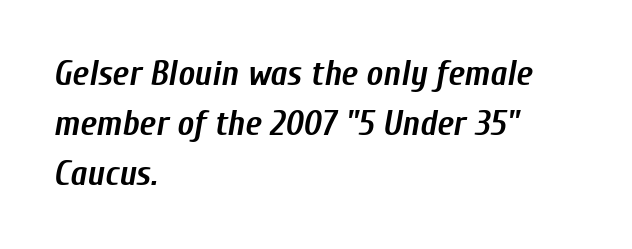
Q: Is the text bold? A: Yes.
Q: Is the text italic (slanted)? A: Yes, it leans right by about 10 degrees.
Q: Is the text underlined? A: No.
Q: How is the paragraph aligned? A: Left-aligned.
Q: Is the spacing between letters normal or unusually wide? A: Normal.
Q: Is the spacing between lines tight, normal or loose? A: Normal.
Q: Width (condensed, normal, or wide)? A: Condensed.
Q: Stroke contrast? A: Low.
Q: x-height? A: Medium.
Q: Monospaced? A: No.
